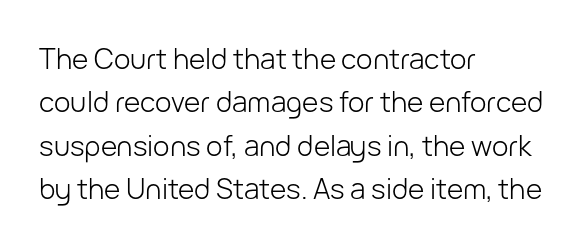
Q: Is the text bold? A: No.
Q: Is the text italic (slanted)? A: No, it is upright.
Q: Is the typeface a serif or a sans-serif typeface? A: Sans-serif.
Q: Is the text underlined? A: No.
Q: How is the paragraph aligned? A: Left-aligned.
Q: Is the spacing between letters normal or unusually wide? A: Normal.
Q: Is the spacing between lines tight, normal or loose? A: Normal.
Q: Width (condensed, normal, or wide)? A: Normal.
Q: Stroke contrast? A: Low.
Q: x-height? A: Medium.
Q: Monospaced? A: No.
